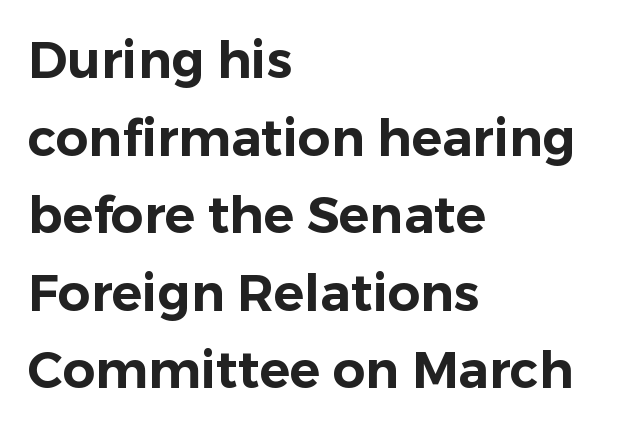
{"serif": "no", "italic": "no", "width": "normal", "stroke_contrast": "low", "x_height": "medium", "monospaced": "no", "underline": "no", "align": "left", "line_spacing": "normal", "line_spacing_ratio": 1.52, "letter_spacing": "normal", "letter_spacing_em": 0.0, "glyph_px": 51}
